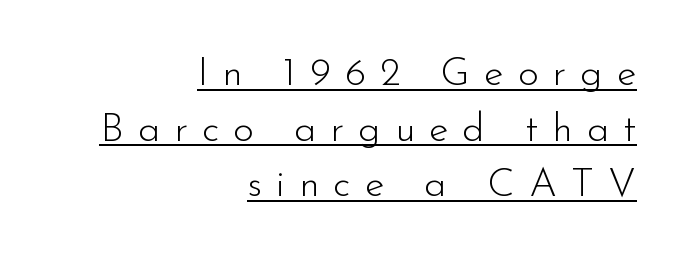
The image shows 40 px light sans-serif type, upright; set right-aligned, normal line spacing (1.39x), unusually wide letter spacing (+0.35 em), underlined; low stroke contrast and a small x-height.
